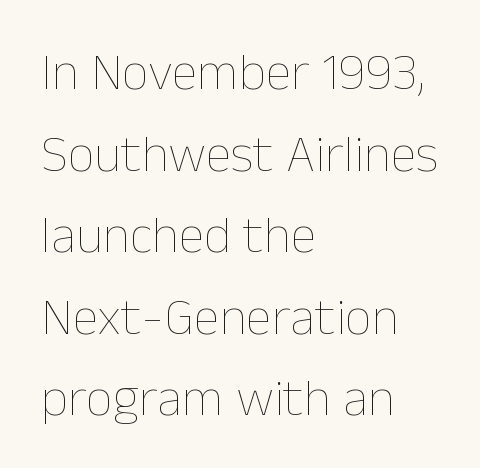
The image shows 53 px thin type, upright; set left-aligned, normal line spacing (1.54x), normal letter spacing, not underlined; low stroke contrast and a medium x-height.
